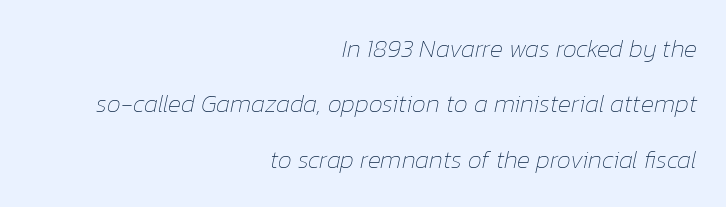
{"italic": "yes", "lean": "right", "slant_degrees": 12, "bold": "no", "underline": "no", "align": "right", "line_spacing": "loose", "line_spacing_ratio": 2.22, "letter_spacing": "normal", "letter_spacing_em": 0.0, "glyph_px": 25}
